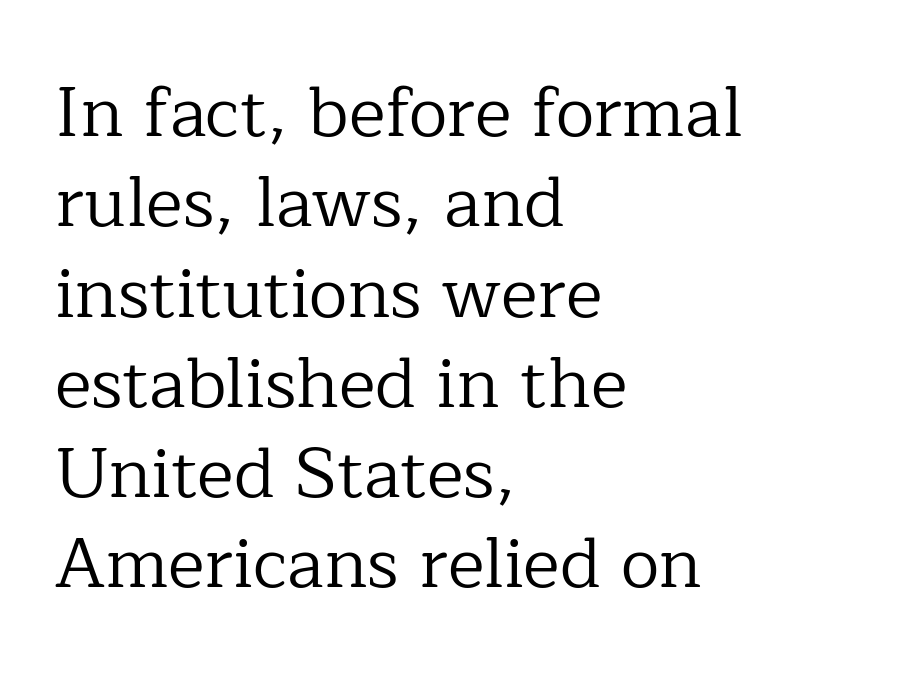
The image shows 70 px regular-weight serif type, upright; set left-aligned, normal line spacing (1.29x), normal letter spacing, not underlined; low stroke contrast and a medium x-height.
